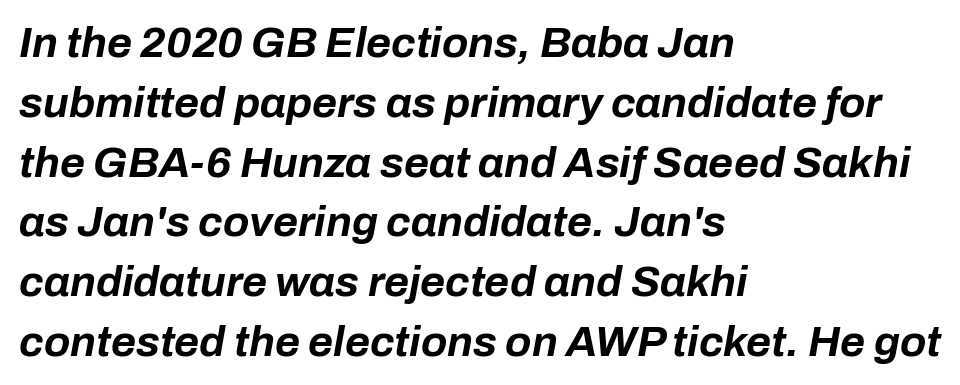
Baseline-to-baseline distance is the conventional proportion of letter height. Layout note: lines flush left. Slant detected: the letters are inclined. The typesetting leans heavy: a genuine bold. Spacing between characters is what you'd get straight out of the box.
